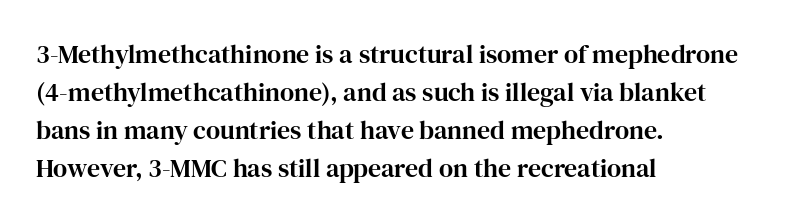
Q: Is the text italic (slanted)? A: No, it is upright.
Q: Is the text underlined? A: No.
Q: How is the paragraph aligned? A: Left-aligned.
Q: Is the spacing between letters normal or unusually wide? A: Normal.
Q: Is the spacing between lines tight, normal or loose? A: Normal.
